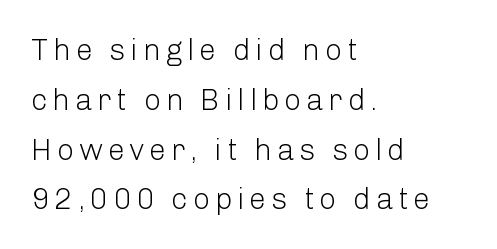
Posture: upright roman. Is there much room between lines? A standard amount, neither cramped nor airy. The designer went with a sans here, leaving each stem footless. Does the copy run flush right? No — it runs flush left.
